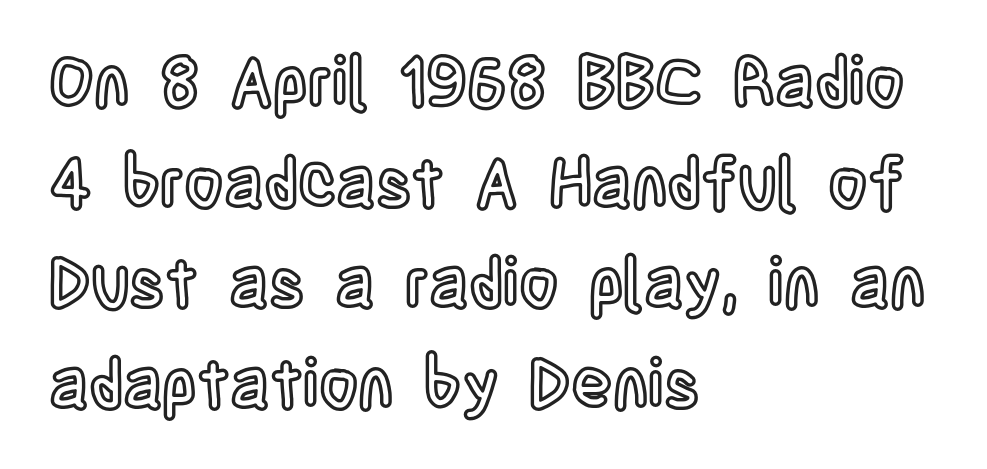
The image shows 68 px condensed type, upright; set left-aligned, normal line spacing (1.48x), normal letter spacing, not underlined; a large x-height.
